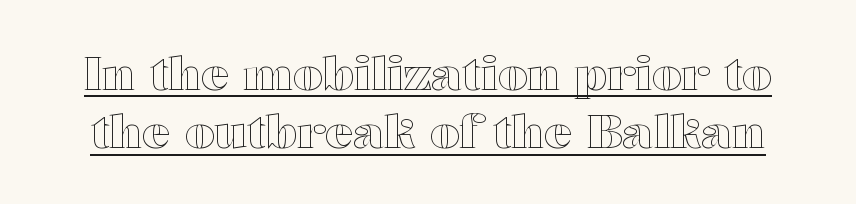
Note the varied advance widths — an 'i' is clearly narrower than an 'm'. A typographer would call this underscored text. Posture: straight, roman, zero tilt. Students, note that the glyphs here touch the page at normal intervals.
